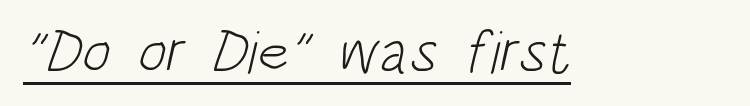
Character widths vary here, with narrow letters taking less room than wide ones. This rendering employs a face without finishing strokes, i.e., a sans-serif. Looks like someone drew a line under every word here. Words appear dense and cohesive because spacing is normal. Stems and bowls with no extra thickness — not bold.
